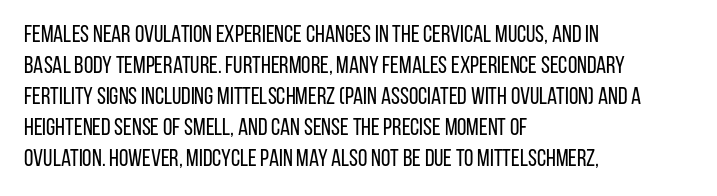
These lines keep a tight, regular rhythm from letter to letter. Notice how descenders clear the ascenders below comfortably — that's standard leading. These lines were composed using upright roman letters. One-word summary of the alignment: left. Nobody drew a line under any word here. The typesetting does not lean heavy: it is not bold.
